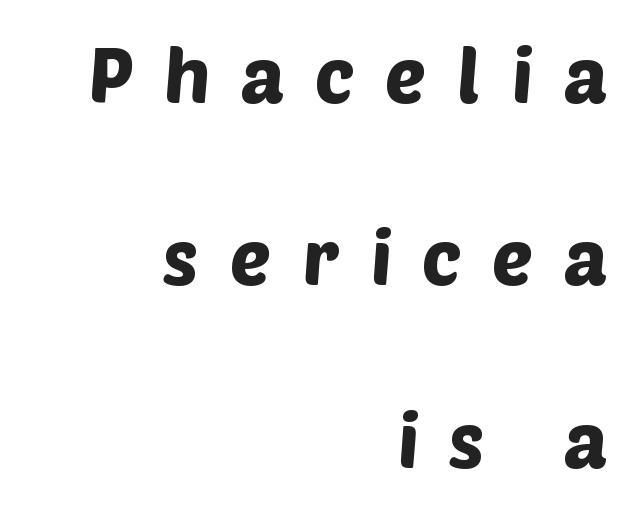
Q: Is the typeface a serif or a sans-serif typeface? A: Sans-serif.
Q: Is the text underlined? A: No.
Q: How is the paragraph aligned? A: Right-aligned.
Q: Is the spacing between letters normal or unusually wide? A: Unusually wide.
Q: Is the spacing between lines tight, normal or loose? A: Loose.
Q: Width (condensed, normal, or wide)? A: Normal.
Q: Stroke contrast? A: Low.
Q: x-height? A: Large.
Q: Monospaced? A: No.
